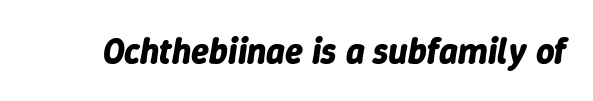
The image shows 36 px bold type, italic (leaning right); set normal letter spacing, not underlined; low stroke contrast and a medium x-height.
